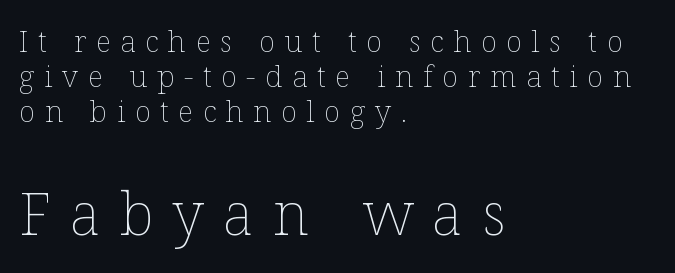
{"italic": "no", "bold": "no", "weight": "thin", "width": "normal", "stroke_contrast": "low", "x_height": "medium", "monospaced": "no", "underline": "no", "align": "left", "line_spacing_ratio": 1.17, "letter_spacing": "wide", "letter_spacing_em": 0.32, "larger_block": "second", "size_ratio": 1.97, "glyph_px": 59}
